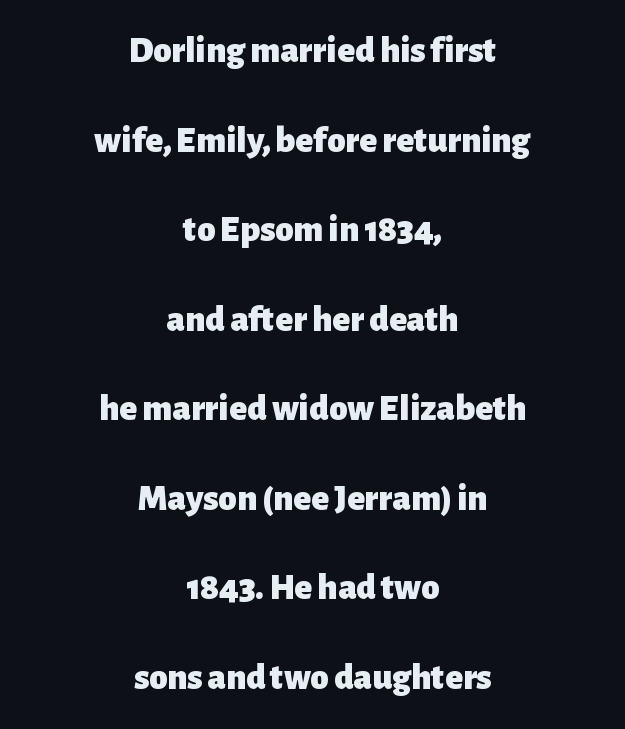
The image shows 37 px heavy sans-serif type, upright; set centered, loose line spacing (2.42x), normal letter spacing, not underlined; low stroke contrast and a medium x-height.
